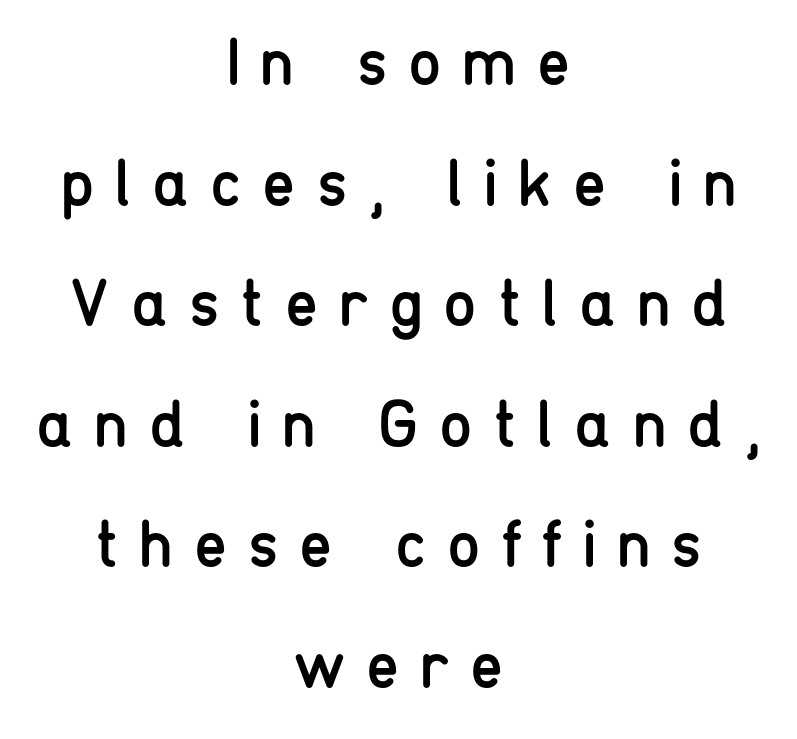
Q: Is the text bold? A: No.
Q: Is the text italic (slanted)? A: No, it is upright.
Q: Is the typeface a serif or a sans-serif typeface? A: Sans-serif.
Q: Is the text underlined? A: No.
Q: How is the paragraph aligned? A: Centered.
Q: Is the spacing between letters normal or unusually wide? A: Unusually wide.
Q: Width (condensed, normal, or wide)? A: Condensed.
Q: Stroke contrast? A: Low.
Q: x-height? A: Medium.
Q: Monospaced? A: No.
